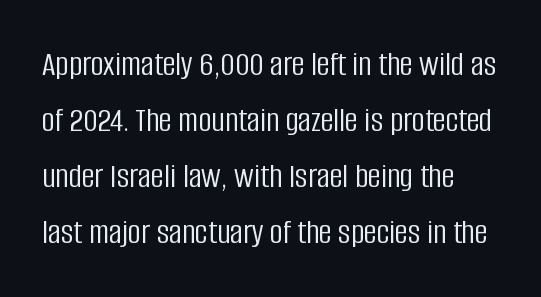
Proportional: the letters do not fall into vertical columns. Students, observe: this is what conventionally led text looks like. The letters carry no serifs — their stems end cleanly without finishing strokes. These lines were composed using upright roman letters.
